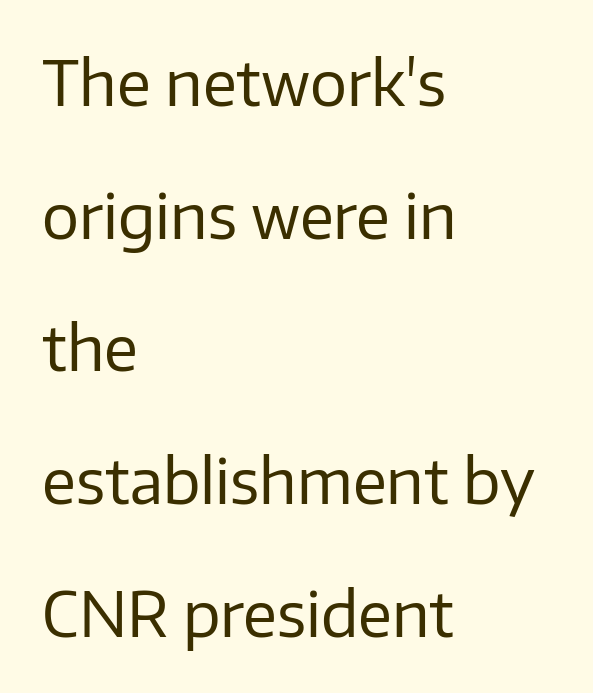
{"serif": "no", "italic": "no", "bold": "no", "weight": "regular", "width": "normal", "stroke_contrast": "low", "x_height": "medium", "monospaced": "no", "underline": "no", "align": "left", "line_spacing": "loose", "line_spacing_ratio": 2.14, "letter_spacing": "normal", "letter_spacing_em": 0.0, "glyph_px": 62}
